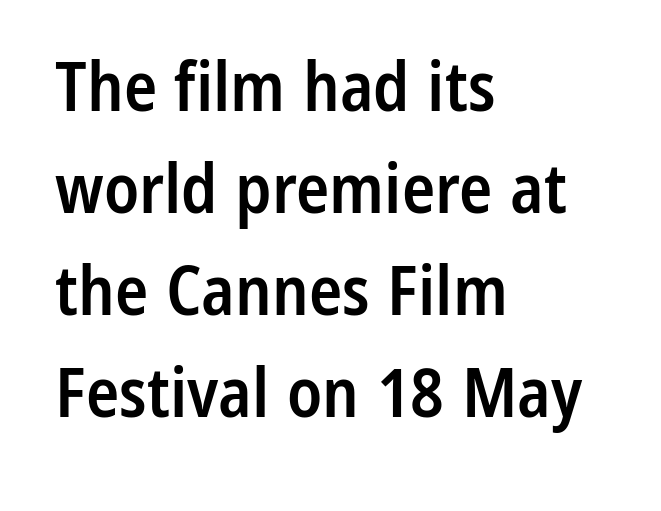
Q: Is the text bold? A: Semi-bold.
Q: Is the text italic (slanted)? A: No, it is upright.
Q: Is the typeface a serif or a sans-serif typeface? A: Sans-serif.
Q: Is the text underlined? A: No.
Q: How is the paragraph aligned? A: Left-aligned.
Q: Is the spacing between letters normal or unusually wide? A: Normal.
Q: Is the spacing between lines tight, normal or loose? A: Normal.
Q: Width (condensed, normal, or wide)? A: Condensed.
Q: Stroke contrast? A: Low.
Q: x-height? A: Medium.
Q: Monospaced? A: No.
